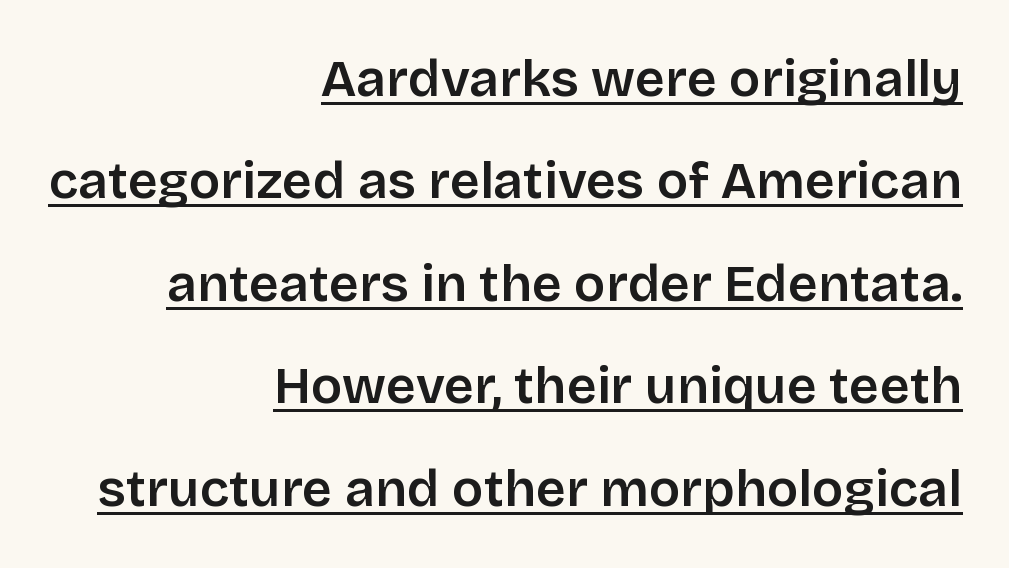
{"serif": "no", "italic": "no", "bold": "semi", "weight": "semibold", "width": "normal", "stroke_contrast": "low", "x_height": "large", "monospaced": "no", "underline": "yes", "align": "right", "line_spacing": "loose", "line_spacing_ratio": 1.97, "letter_spacing": "normal", "letter_spacing_em": 0.0, "glyph_px": 52}
